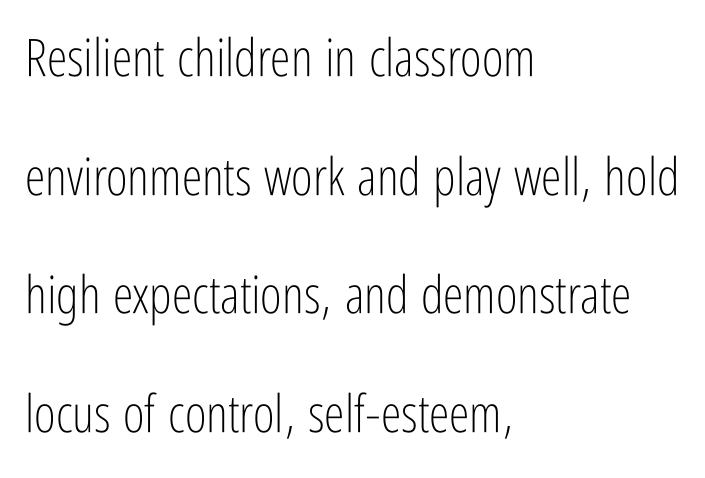
Proportional: the letters do not fall into vertical columns. Rule under the text: the space is simply empty. A great deal of white space separates one row of letters from the next. This is roman type, the default non-slanted kind. The ragged edge is on the right, which tells us the setting is flush left. The font is comparable to plain body text, perhaps lighter.
